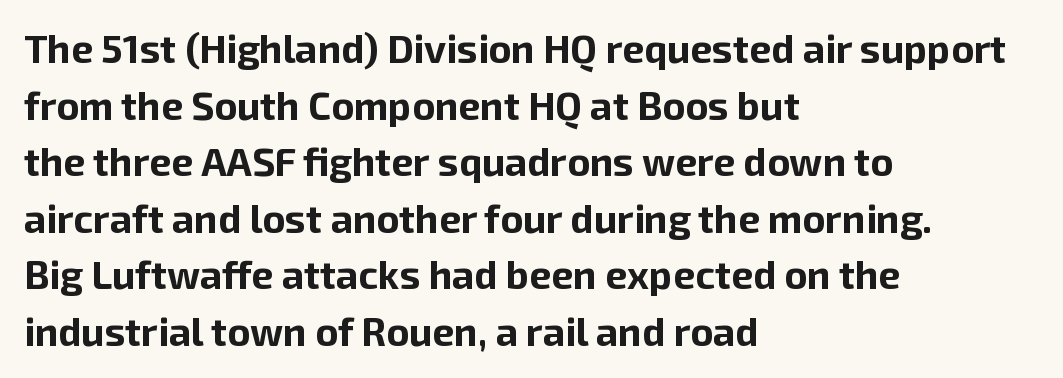
The image shows 39 px bold sans-serif type, upright; set left-aligned, normal line spacing (1.45x), normal letter spacing, not underlined; low stroke contrast and a medium x-height.
